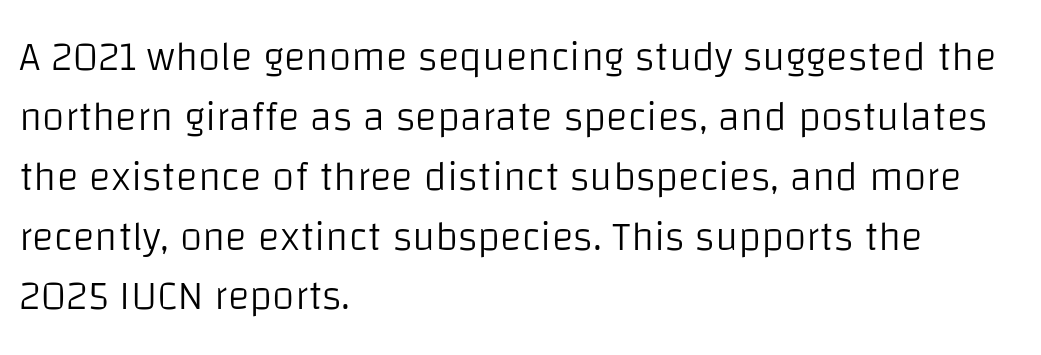
What's the leading like? Ordinary, nothing unusual. This rendering uses left alignment, leaving the right contour irregular. Looks like regular typesetting: each glyph gets only the width it needs. Ordinary non-slanted type is in use. Unlike a traditional serif, this face leaves its strokes unadorned.
